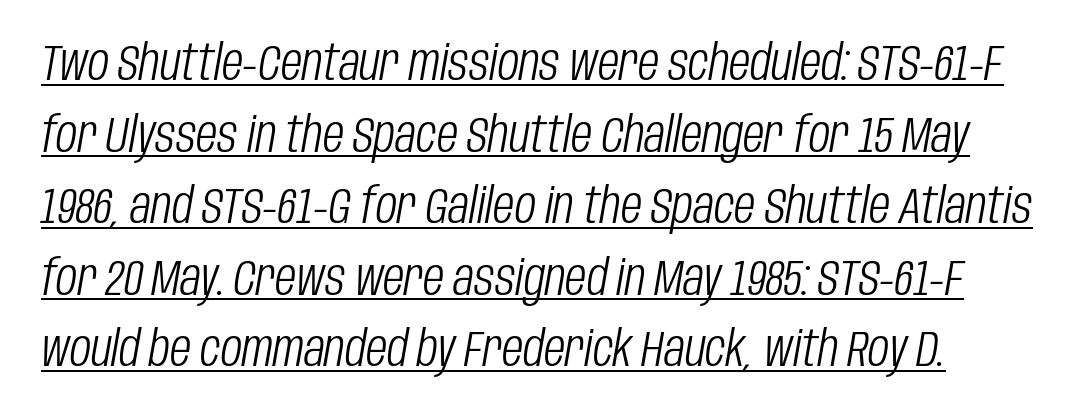
Q: Is the text bold? A: No.
Q: Is the text italic (slanted)? A: Yes, it leans right by about 10 degrees.
Q: Is the text underlined? A: Yes.
Q: How is the paragraph aligned? A: Left-aligned.
Q: Is the spacing between letters normal or unusually wide? A: Normal.
Q: Is the spacing between lines tight, normal or loose? A: Normal.
Q: Width (condensed, normal, or wide)? A: Condensed.
Q: Stroke contrast? A: Low.
Q: x-height? A: Large.
Q: Monospaced? A: No.
